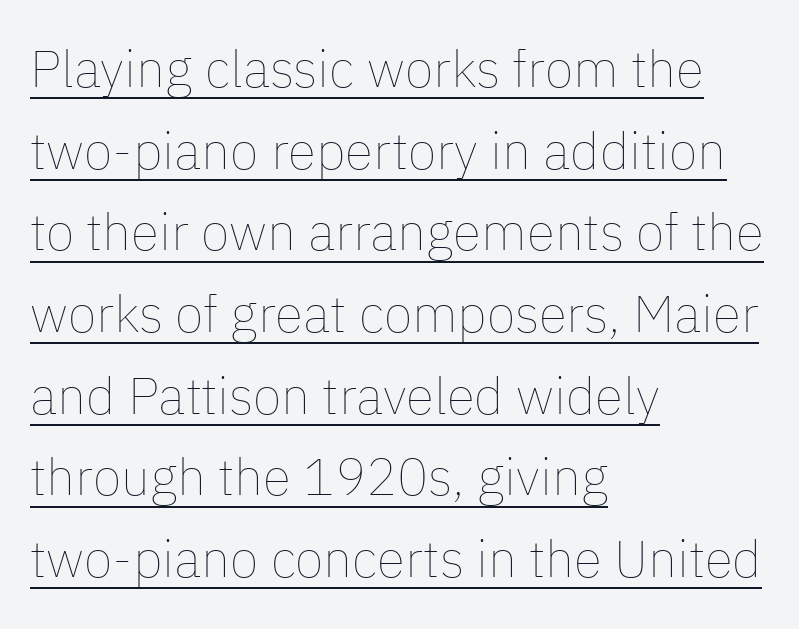
Does extra space separate the letters? No, they use regular spacing. Upright lettering throughout. The face used here is proportionally spaced, like ordinary book or web type. The line-height multiplier appears to be the usual default. The weight would be labelled regular, book, light, or lighter still.
